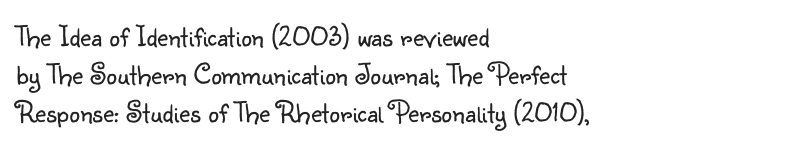
Which margin do the lines hug? The left one — the right edge is uneven. This block has exactly the height ordinary leading produces. The letters look calm and open, with moderate or lighter stems. The area under the type is left untouched. This is the regular roman posture of the typeface.
